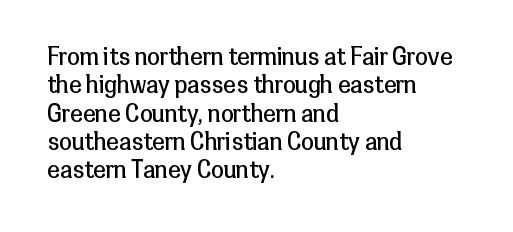
{"italic": "no", "bold": "no", "underline": "no", "align": "left", "line_spacing_ratio": 1.23, "letter_spacing": "normal", "letter_spacing_em": 0.0, "glyph_px": 23}
